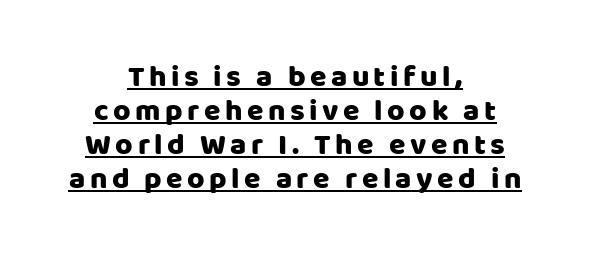
{"serif": "no", "italic": "no", "width": "normal", "stroke_contrast": "low", "x_height": "large", "monospaced": "no", "underline": "yes", "align": "center", "line_spacing": "tight", "line_spacing_ratio": 1.13, "glyph_px": 30}
